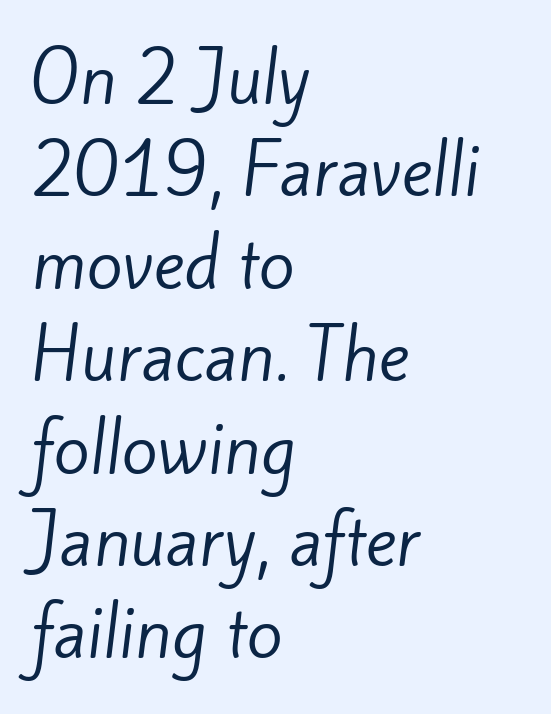
Here the designer chose a conventional face with non-uniform glyph widths. Is the stroke heavy? The answer is a plain regular-or-lighter. Descender tails drop into unmarked territory. What kind of face is this? One without serifs — a sans.
